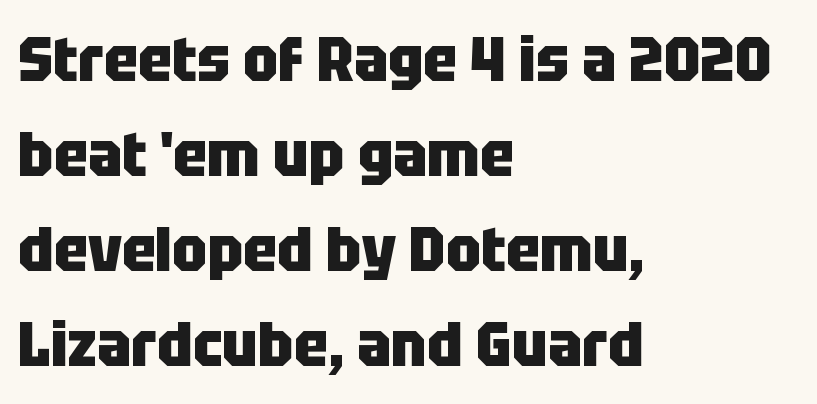
{"serif": "no", "italic": "no", "bold": "yes", "weight": "heavy", "width": "condensed", "stroke_contrast": "low", "x_height": "large", "monospaced": "no", "underline": "no", "align": "left", "line_spacing": "normal", "line_spacing_ratio": 1.51, "letter_spacing": "normal", "letter_spacing_em": 0.0, "glyph_px": 63}
